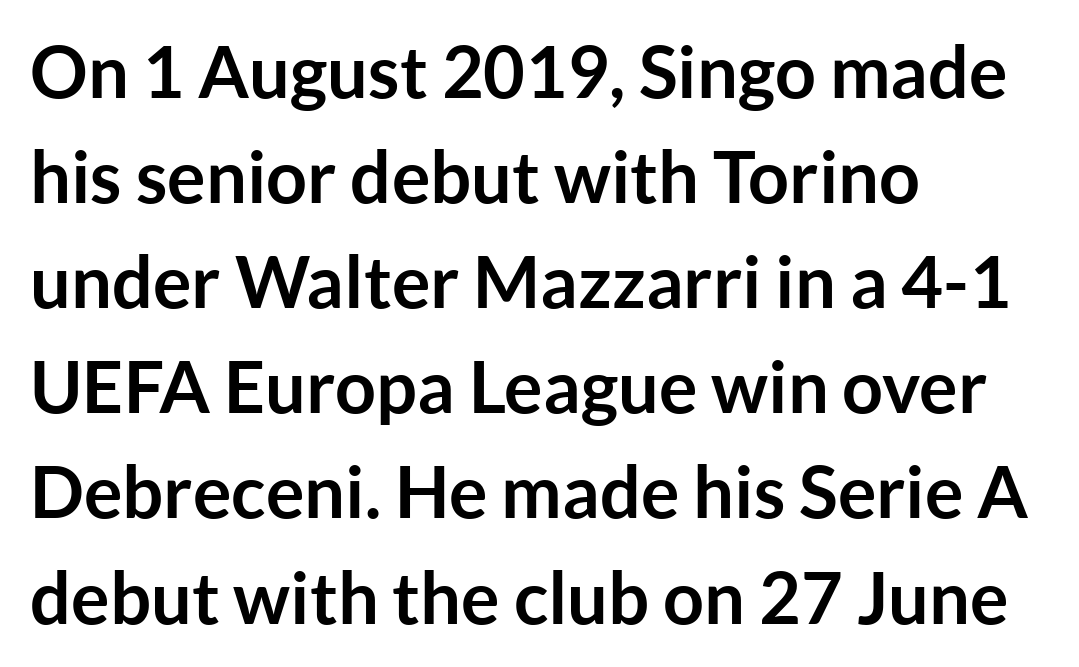
The text was rendered using a sans face with plain stroke endings. You could not count columns in this text — the font is proportionally spaced. I'd describe the lettering as bold — thick and assertive. Is there much room between lines? A standard amount, neither cramped nor airy. The specimen reads as upright at a glance. The lines in this sample share a left origin and differ only in where they stop.
